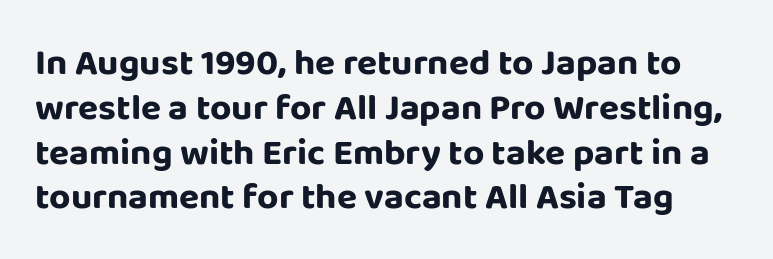
The image shows 37 px bold sans-serif type, upright; set line spacing 1.21x, normal letter spacing, not underlined; low stroke contrast and a large x-height.
